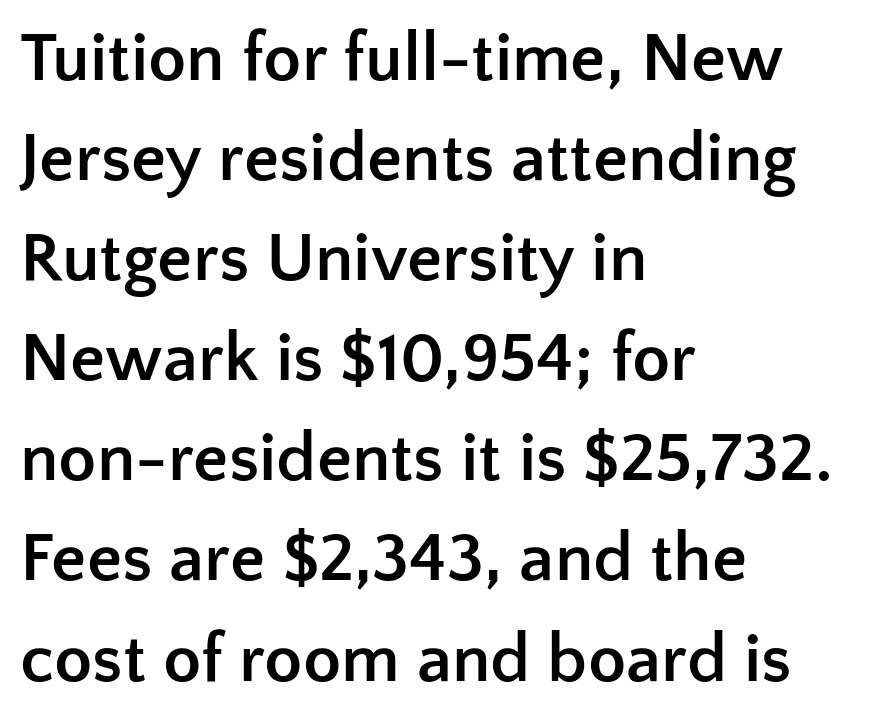
The image shows 70 px semibold sans-serif type, upright; set left-aligned, normal line spacing (1.43x), normal letter spacing, not underlined; low stroke contrast and a medium x-height.
